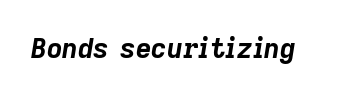
The image shows 27 px bold type, italic (leaning right); set normal letter spacing, not underlined.
